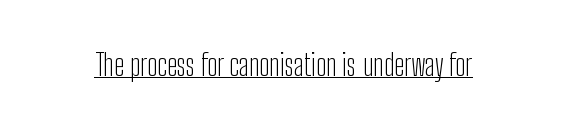
{"serif": "no", "italic": "no", "bold": "no", "weight": "light", "width": "condensed", "stroke_contrast": "low", "x_height": "medium", "monospaced": "no", "underline": "yes", "letter_spacing": "normal", "letter_spacing_em": 0.0, "glyph_px": 30}
